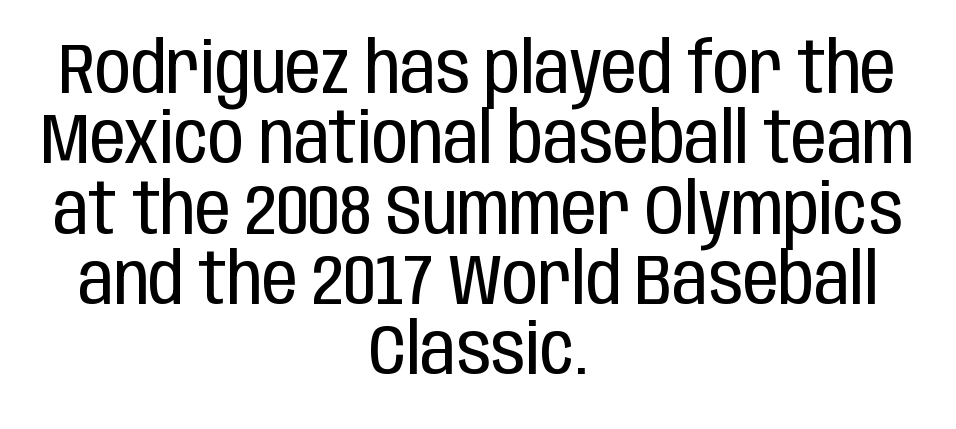
The image shows 71 px regular-weight, condensed sans-serif type, upright; set centered, tight line spacing (0.99x), normal letter spacing, not underlined; low stroke contrast and a large x-height.
